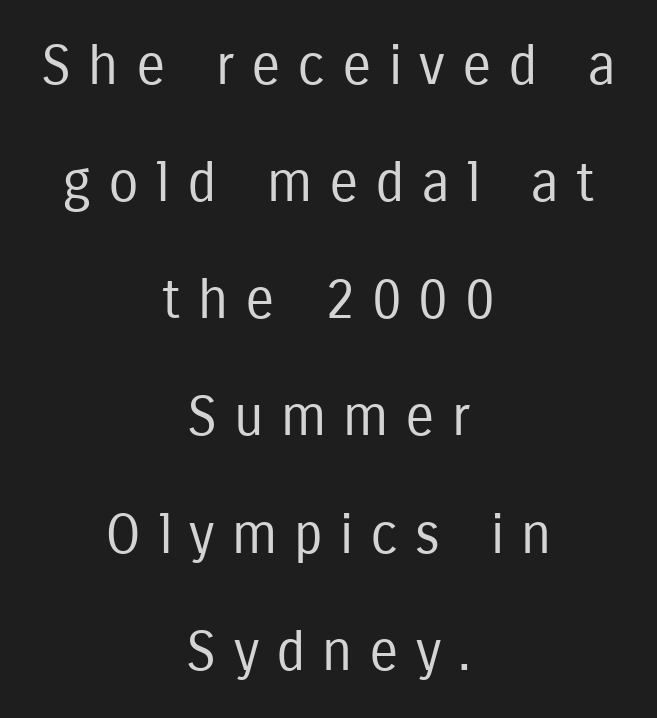
This reads as an unemphasized weight, regular at the heaviest. The tracking reads as deliberately expanded to a designer's eye. Lines of text with bare space underneath. Looks like regular typesetting: each glyph gets only the width it needs.
